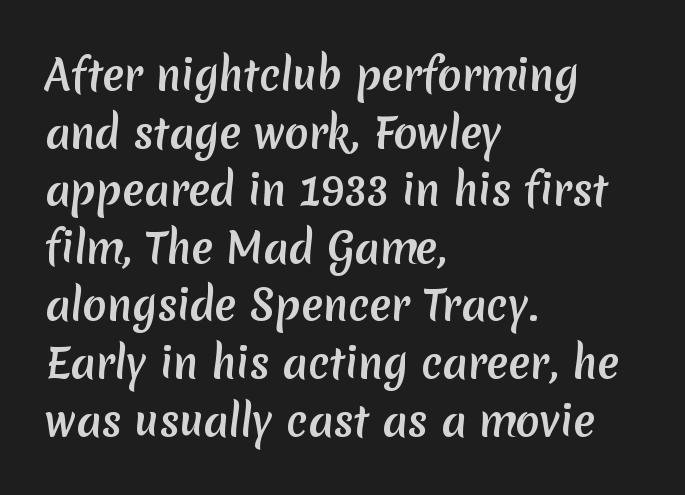
{"serif": "no", "bold": "yes", "weight": "semibold", "width": "normal", "stroke_contrast": "low", "x_height": "medium", "monospaced": "no", "underline": "no", "align": "left", "line_spacing": "normal", "line_spacing_ratio": 1.44, "letter_spacing": "normal", "letter_spacing_em": 0.0, "glyph_px": 40}
